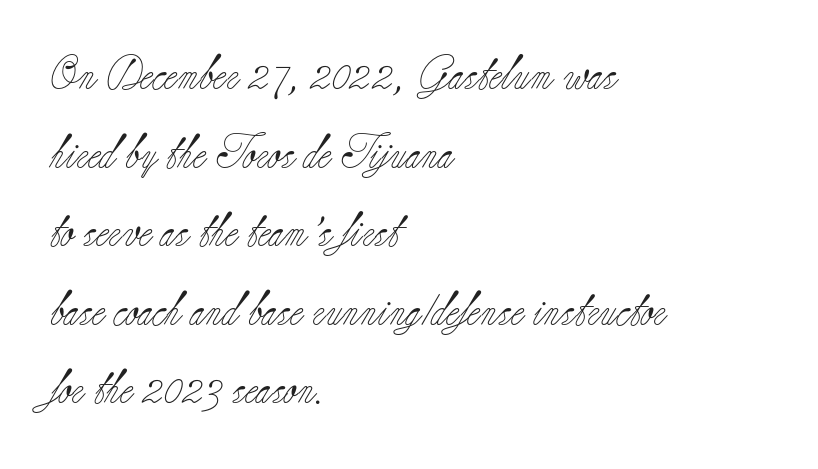
Q: Is the text bold? A: No.
Q: Is the text italic (slanted)? A: Yes.
Q: Is the typeface a serif or a sans-serif typeface? A: Serif.
Q: Is the text underlined? A: No.
Q: How is the paragraph aligned? A: Left-aligned.
Q: Is the spacing between letters normal or unusually wide? A: Normal.
Q: Is the spacing between lines tight, normal or loose? A: Loose.
Q: Width (condensed, normal, or wide)? A: Normal.
Q: Stroke contrast? A: Low.
Q: x-height? A: Small.
Q: Monospaced? A: No.
